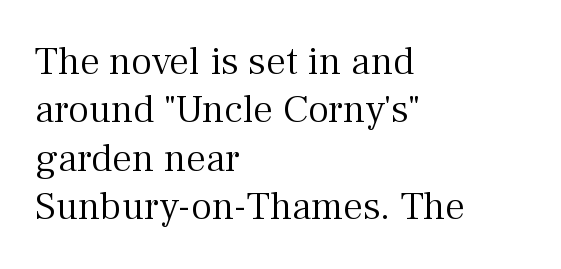
Style check: upright. The designer went with a serif here, giving each stem small feet. The characters are drawn with everyday or finer stroke widths. If you drew a ruler down the left edge, every line would touch it. Proportional: the letters do not fall into vertical columns.
